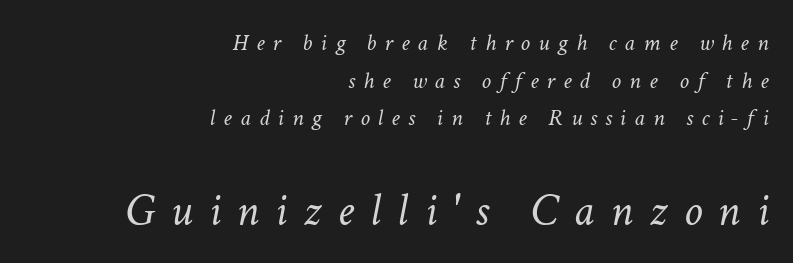
Italic: yes, the glyphs are oblique. Check the space under the baseline: it is left empty. The gaps between neighbouring characters are conspicuously large. Varying glyph widths throughout — classic text-font behaviour. A normal amount of white space separates one row of letters from the next. Visually, the bottom section dominates because its glyphs are scaled up.
